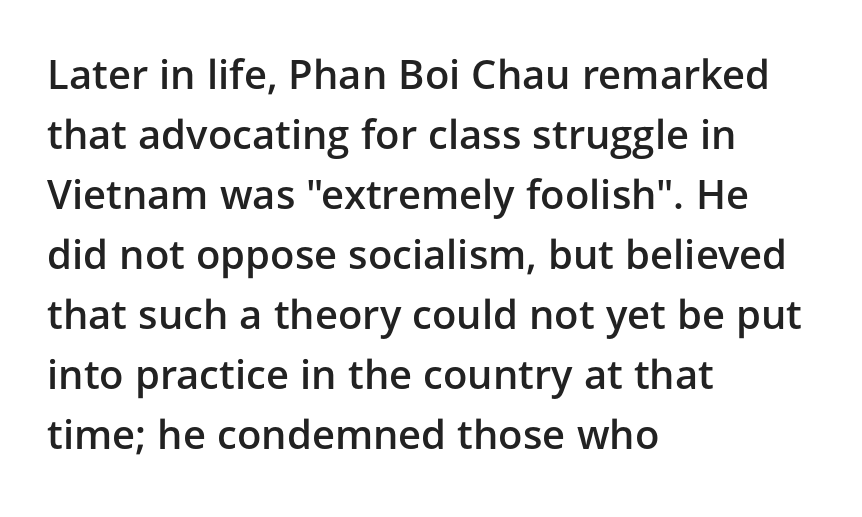
Each letter keeps its own natural width here, so spacing adapts to shape. These lines stack with their left ends in a neat column. Font category for this specimen: sans-serif. On the weight axis this lands at semibold, roughly 600.
